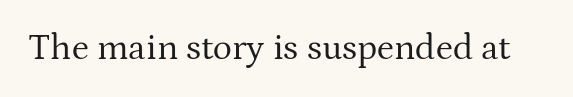
Q: Is the text bold? A: No.
Q: Is the text italic (slanted)? A: No, it is upright.
Q: Is the typeface a serif or a sans-serif typeface? A: Serif.
Q: Is the text underlined? A: No.
Q: Is the spacing between letters normal or unusually wide? A: Normal.
Q: Width (condensed, normal, or wide)? A: Normal.
Q: Stroke contrast? A: Medium.
Q: x-height? A: Medium.
Q: Monospaced? A: No.
